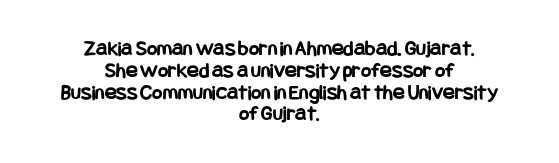
Q: Is the text bold? A: Yes.
Q: Is the text italic (slanted)? A: No, it is upright.
Q: Is the text underlined? A: No.
Q: How is the paragraph aligned? A: Centered.
Q: Is the spacing between letters normal or unusually wide? A: Normal.
Q: Is the spacing between lines tight, normal or loose? A: Tight.
